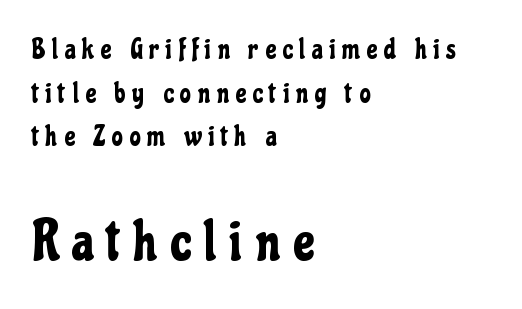
Q: Is the text italic (slanted)? A: No, it is upright.
Q: Is the typeface a serif or a sans-serif typeface? A: Sans-serif.
Q: Is the text underlined? A: No.
Q: How is the paragraph aligned? A: Left-aligned.
Q: Is the spacing between letters normal or unusually wide? A: Unusually wide.
Q: Is the spacing between lines tight, normal or loose? A: Normal.
Q: Which block of text is set in a larger size, the first (top) or the second (bottom)? A: The second (bottom) one.
Q: Width (condensed, normal, or wide)? A: Condensed.
Q: Stroke contrast? A: Low.
Q: x-height? A: Medium.
Q: Monospaced? A: No.
